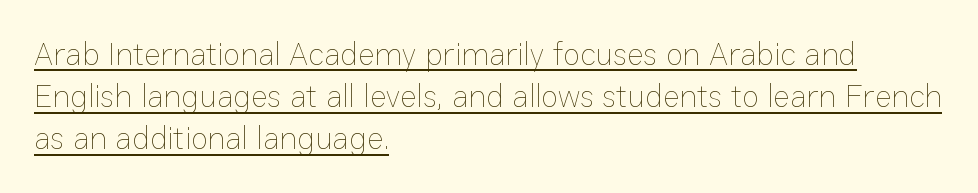
The image shows 32 px thin type, upright; set left-aligned, normal line spacing (1.32x), normal letter spacing, underlined; low stroke contrast and a medium x-height.
